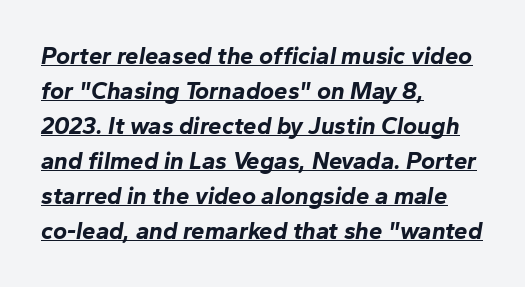
The specimen includes a rule beneath the text block's lines. A classic flush-left, rag-right setting is used for this passage. The passage shown has conventional tracking throughout. Every character sits at an angle, as italics do.
